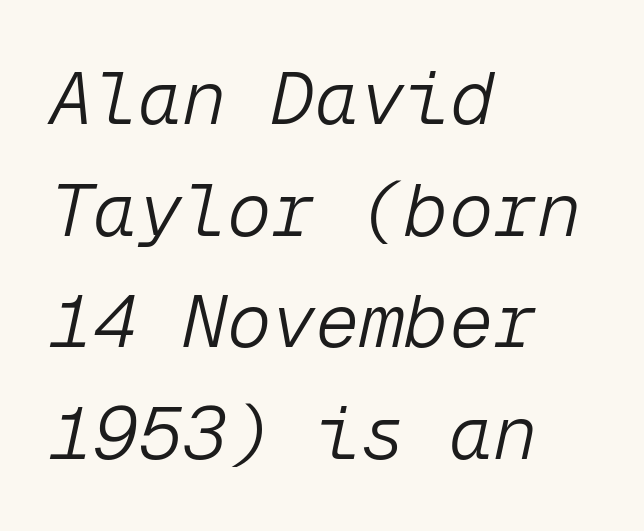
The image shows 74 px light type, italic (leaning right), monospaced; set left-aligned, normal line spacing (1.51x), normal letter spacing, not underlined; low stroke contrast and a medium x-height.
